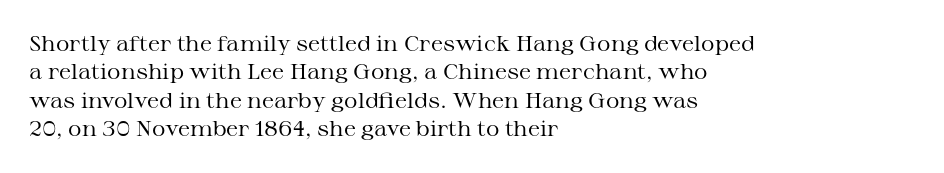
Q: Is the text bold? A: No.
Q: Is the text italic (slanted)? A: No, it is upright.
Q: Is the text underlined? A: No.
Q: How is the paragraph aligned? A: Left-aligned.
Q: Is the spacing between letters normal or unusually wide? A: Normal.
Q: Is the spacing between lines tight, normal or loose? A: Normal.
